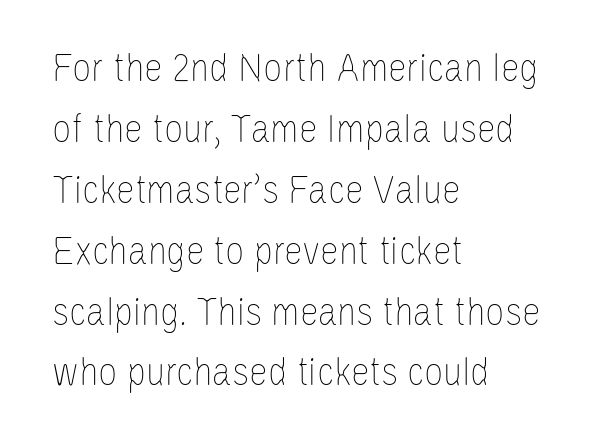
The area under the type is left untouched. A typesetter would call this proportional, since set widths differ per character. In CSS terms this would be text-align: left. A normal amount of white space separates one row of letters from the next. Posture: vertical. Spacing between characters is what you'd get straight out of the box.
